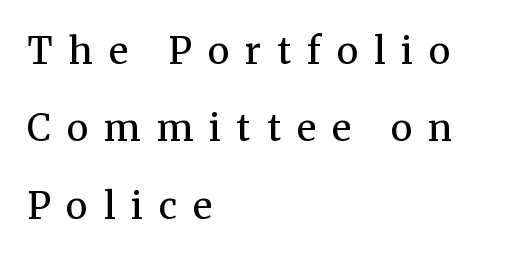
The image shows 37 px regular-weight serif type, upright; set left-aligned, loose line spacing (2.09x), unusually wide letter spacing (+0.43 em), not underlined; medium stroke contrast and a medium x-height.
